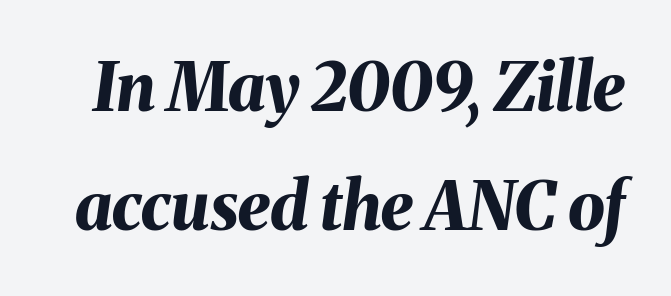
The image shows 66 px bold type, italic (leaning right); set line spacing 1.81x, normal letter spacing, not underlined; medium stroke contrast and a medium x-height.
